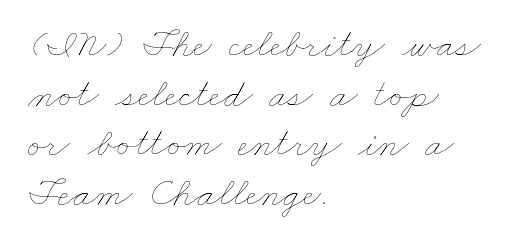
Q: Is the text bold? A: No.
Q: Is the text underlined? A: No.
Q: How is the paragraph aligned? A: Left-aligned.
Q: Is the spacing between letters normal or unusually wide? A: Normal.
Q: Width (condensed, normal, or wide)? A: Wide.
Q: Stroke contrast? A: Low.
Q: x-height? A: Small.
Q: Monospaced? A: No.
